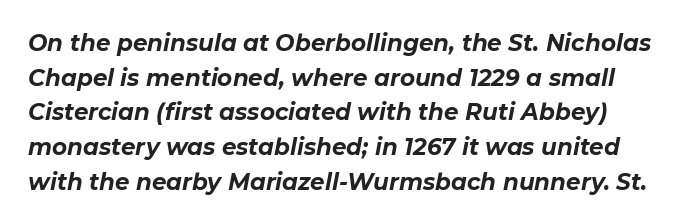
The image shows 23 px bold type, italic (leaning right); set normal line spacing (1.51x), normal letter spacing, not underlined.
